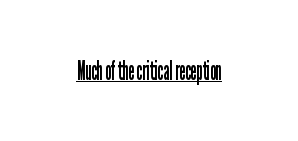
Short note: letters normally spaced. Is this a heavy cut? Hardly; it is regular or lighter. This sample uses an upright cut, with every glyph sitting square on the baseline. Is there an underline? Yes — a line sits under the letters.
